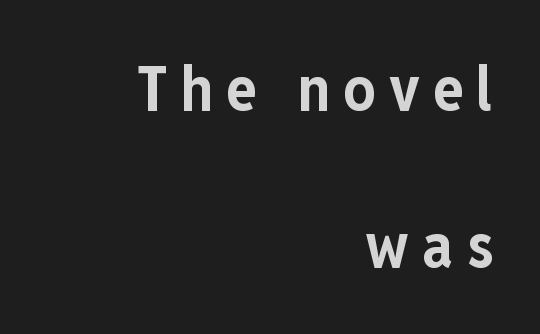
Glyph-to-glyph distance is far greater than everyday printed text. Observe the absence of serifs on each vertical stroke in this sample. Vertical spacing — loose. Tall strokes in this sample are plumb rather than angled. The passage shown is typed in a proportional face where columns would drift.
